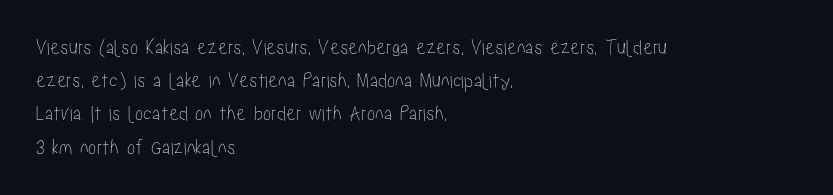
{"italic": "no", "underline": "no", "align": "left", "line_spacing": "normal", "line_spacing_ratio": 1.51, "letter_spacing": "normal", "letter_spacing_em": 0.0, "glyph_px": 22}
